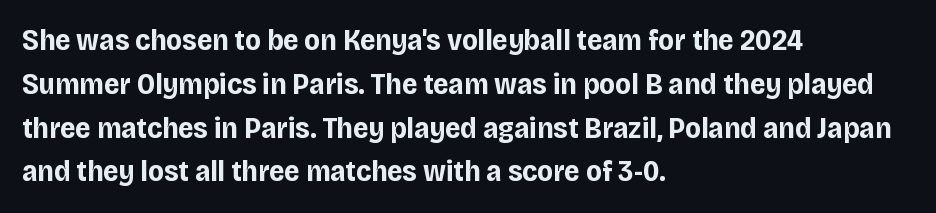
Q: Is the text bold? A: Yes.
Q: Is the text italic (slanted)? A: No, it is upright.
Q: Is the typeface a serif or a sans-serif typeface? A: Sans-serif.
Q: Is the text underlined? A: No.
Q: How is the paragraph aligned? A: Left-aligned.
Q: Is the spacing between letters normal or unusually wide? A: Normal.
Q: Is the spacing between lines tight, normal or loose? A: Normal.
Q: Width (condensed, normal, or wide)? A: Normal.
Q: Stroke contrast? A: Low.
Q: x-height? A: Large.
Q: Monospaced? A: No.
